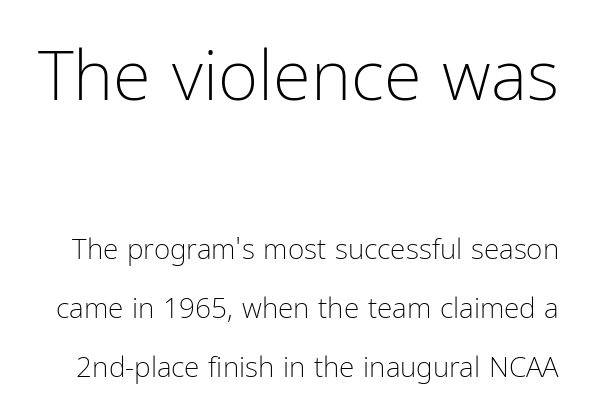
The image shows 69 px light, condensed sans-serif type, upright; set loose line spacing (2.1x), normal letter spacing, not underlined; the first (top) block is 2.46x larger; low stroke contrast and a medium x-height.
